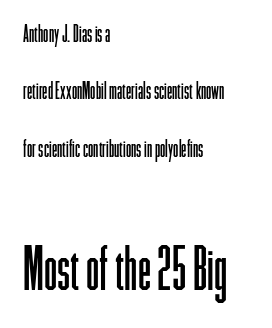
A typesetter would label this face a sans. Character widths vary here, with narrow letters taking less room than wide ones. The glyphs are unaccompanied by any horizontal stroke below them. Compared with typical paragraphs, the rows here are farther apart. Default kerning and tracking; the words read as compact shapes. Each line starts at the same left margin while the right side varies.
